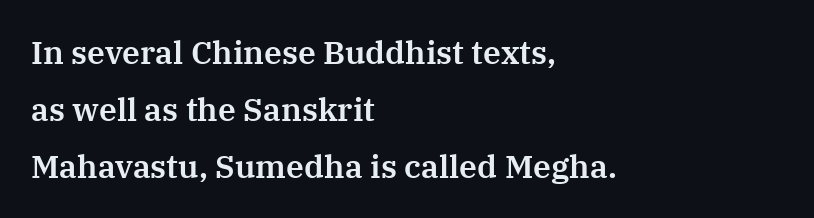
Q: Is the text italic (slanted)? A: No, it is upright.
Q: Is the typeface a serif or a sans-serif typeface? A: Serif.
Q: Is the text underlined? A: No.
Q: How is the paragraph aligned? A: Left-aligned.
Q: Is the spacing between letters normal or unusually wide? A: Normal.
Q: Width (condensed, normal, or wide)? A: Normal.
Q: Stroke contrast? A: Medium.
Q: x-height? A: Medium.
Q: Monospaced? A: No.
